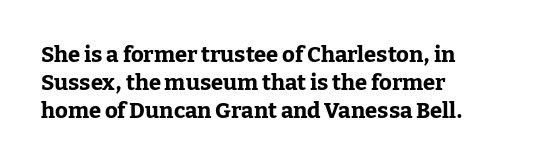
The axis of the letterforms is exactly vertical. Leftover space on each line is placed entirely after the last word. Each row of text sits above clean, open space. Students, note that the glyphs here touch the page at normal intervals.
